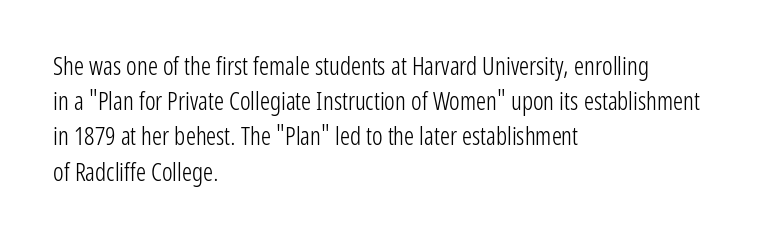
Weight: not bold — regular or lighter. Summary of vertical rhythm: regular, with standard interline spacing. Italic? Not at all — the glyphs are vertical. Words appear dense and cohesive because spacing is normal. Glance below the letters and you will spot only blank space.
